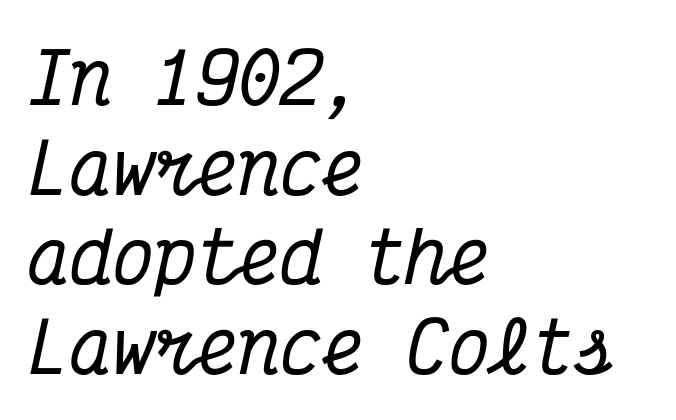
Q: Is the text italic (slanted)? A: Yes, it leans right by about 12 degrees.
Q: Is the typeface a serif or a sans-serif typeface? A: Serif.
Q: Is the text underlined? A: No.
Q: How is the paragraph aligned? A: Left-aligned.
Q: Is the spacing between letters normal or unusually wide? A: Normal.
Q: Is the spacing between lines tight, normal or loose? A: Normal.
Q: Width (condensed, normal, or wide)? A: Condensed.
Q: Stroke contrast? A: Medium.
Q: x-height? A: Medium.
Q: Monospaced? A: Yes.
